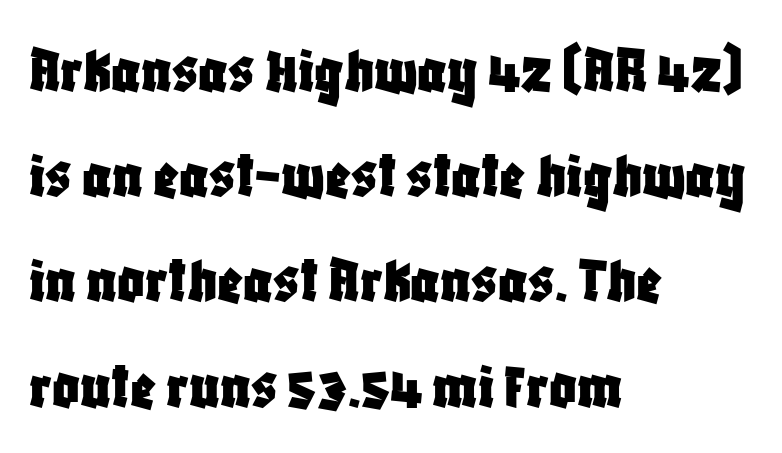
{"serif": "no", "italic": "no", "width": "condensed", "stroke_contrast": "low", "x_height": "large", "monospaced": "no", "underline": "no", "align": "left", "line_spacing": "normal", "line_spacing_ratio": 1.57, "letter_spacing": "normal", "letter_spacing_em": 0.0, "glyph_px": 67}
